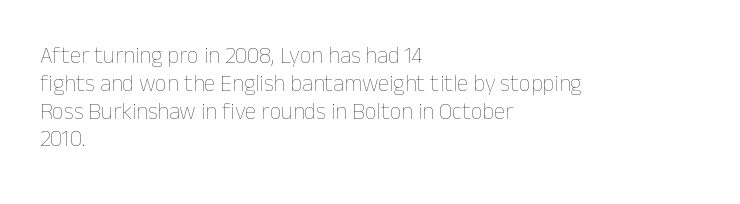
The image shows 23 px text type, upright; set left-aligned, line spacing 1.21x, normal letter spacing, not underlined.
